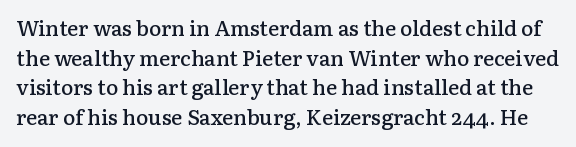
If you drew a line through each stem, it would be perfectly vertical. Between one letter and the next there's only the usual sliver of space. Leading: standard. Slightly chunky letters — semibold, I'd say, not full bold.
